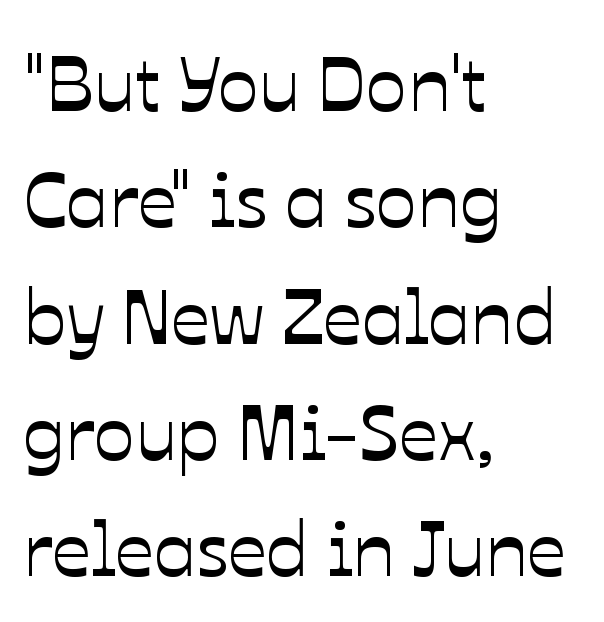
The image shows 77 px text type, upright; set left-aligned, normal line spacing (1.51x), normal letter spacing, not underlined; low stroke contrast and a medium x-height.
